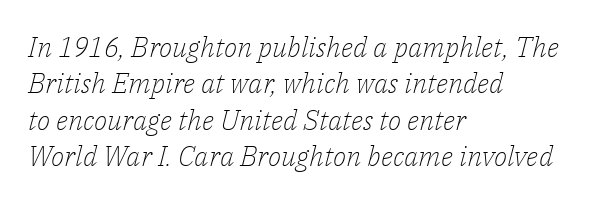
Normally led — the rows are evenly, conventionally spaced. Each letter keeps its own natural width here, so spacing adapts to shape. The typeface has the unassuming heft of standard copy or less. The zone under the glyphs is completely vacant. The letters carry serifs — small finishing strokes at the ends of their stems.
